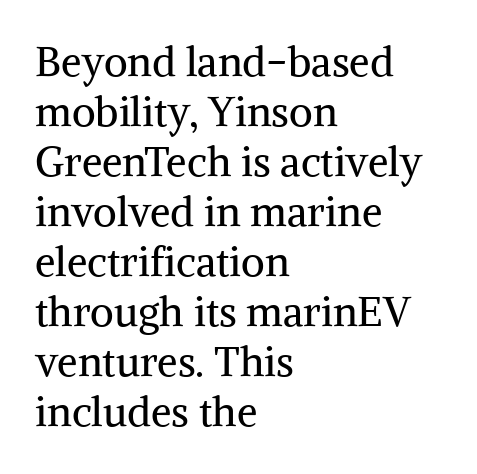
The lines in this sample share a left origin and differ only in where they stop. The letters carry serifs — small finishing strokes at the ends of their stems. Honestly, the letter spacing is just normal — you wouldn't notice it. Upright lettering throughout.
